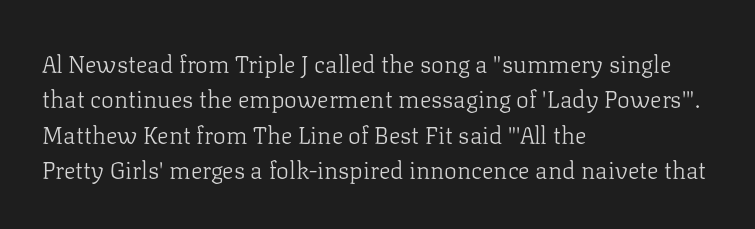
Tracking value appears to be zero — textbook default spacing. Posture: straight, roman, zero tilt. Leftover space on each line is placed entirely after the last word. This is not heavy type; no bold has been used.
